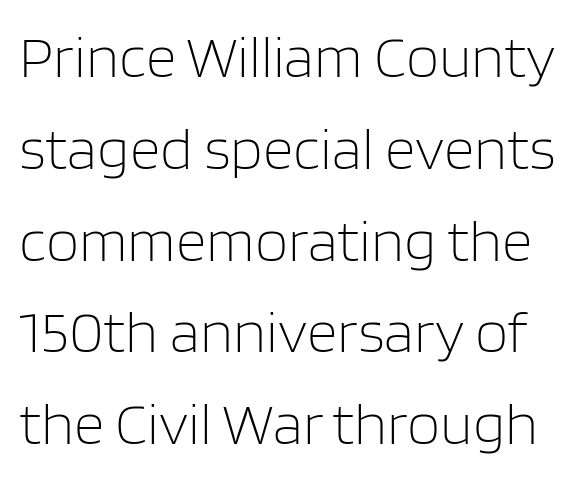
This sample uses plain, unmodified letter spacing. The zone under the glyphs is completely vacant. The face used here is proportionally spaced, like ordinary book or web type. Think standard paragraph weight, or any step lighter than that.
